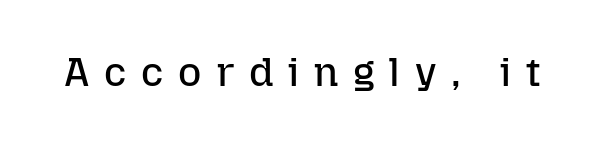
Compared with typical body copy, the letter spacing here is much looser. Think of a printed novel: that variable character pitch is what you see here. Unlike italic type, these characters show no tilt at all. This reads as an unemphasized weight, regular at the heaviest. Bare-footed words on every line.
